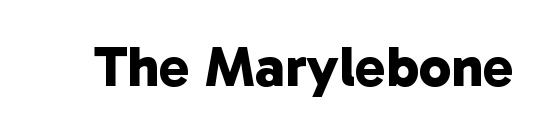
Q: Is the text bold? A: Yes.
Q: Is the typeface a serif or a sans-serif typeface? A: Sans-serif.
Q: Is the text underlined? A: No.
Q: Is the spacing between letters normal or unusually wide? A: Normal.
Q: Width (condensed, normal, or wide)? A: Normal.
Q: Stroke contrast? A: Low.
Q: x-height? A: Medium.
Q: Monospaced? A: No.
